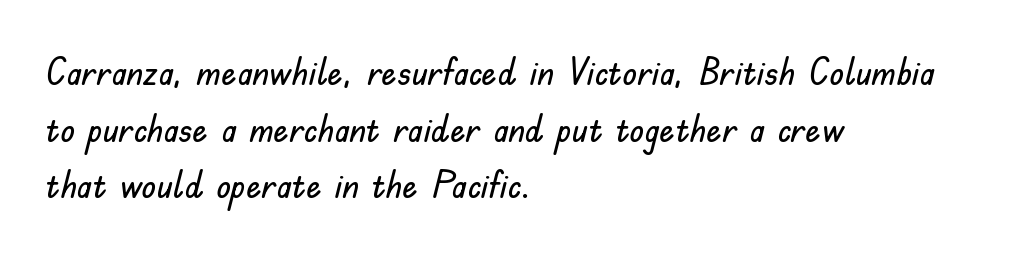
The image shows 38 px sans-serif type; set left-aligned, normal line spacing (1.49x), normal letter spacing, not underlined; low stroke contrast and a small x-height.
